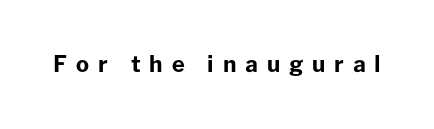
Q: Is the text bold? A: Yes.
Q: Is the text italic (slanted)? A: No, it is upright.
Q: Is the text underlined? A: No.
Q: Is the spacing between letters normal or unusually wide? A: Unusually wide.
